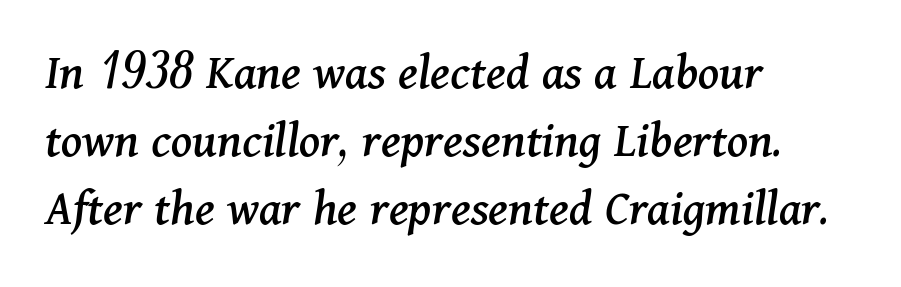
{"serif": "yes", "italic": "yes", "lean": "right", "slant_degrees": 11, "width": "normal", "stroke_contrast": "medium", "x_height": "medium", "monospaced": "no", "underline": "no", "align": "left", "line_spacing": "normal", "line_spacing_ratio": 1.31, "letter_spacing": "normal", "letter_spacing_em": 0.0, "glyph_px": 52}
